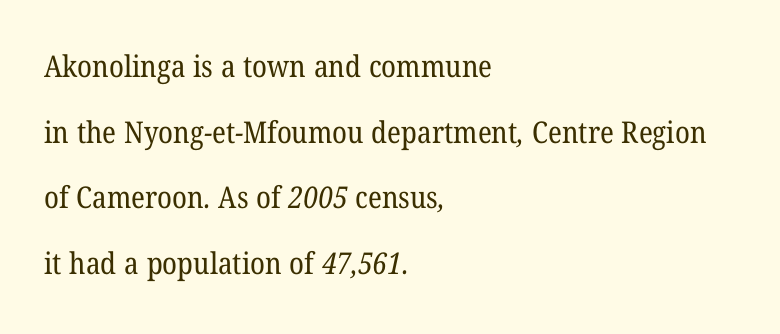
{"serif": "yes", "bold": "no", "weight": "regular", "width": "normal", "stroke_contrast": "low", "x_height": "medium", "monospaced": "no", "underline": "no", "align": "left", "line_spacing": "loose", "line_spacing_ratio": 2.19, "letter_spacing": "normal", "letter_spacing_em": 0.0, "glyph_px": 30}
